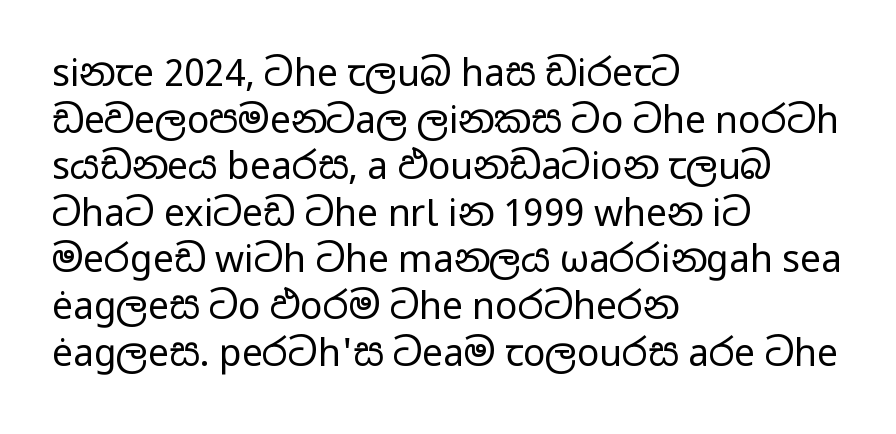
The image shows 37 px regular-weight, wide sans-serif type, upright; set left-aligned, normal line spacing (1.26x), normal letter spacing, not underlined; low stroke contrast and a medium x-height.
